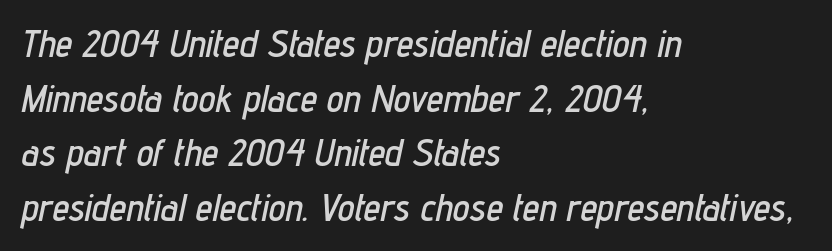
{"italic": "yes", "lean": "right", "slant_degrees": 12, "width": "condensed", "stroke_contrast": "low", "x_height": "medium", "monospaced": "no", "underline": "no", "align": "left", "line_spacing": "normal", "line_spacing_ratio": 1.44, "letter_spacing": "normal", "letter_spacing_em": 0.0, "glyph_px": 38}
